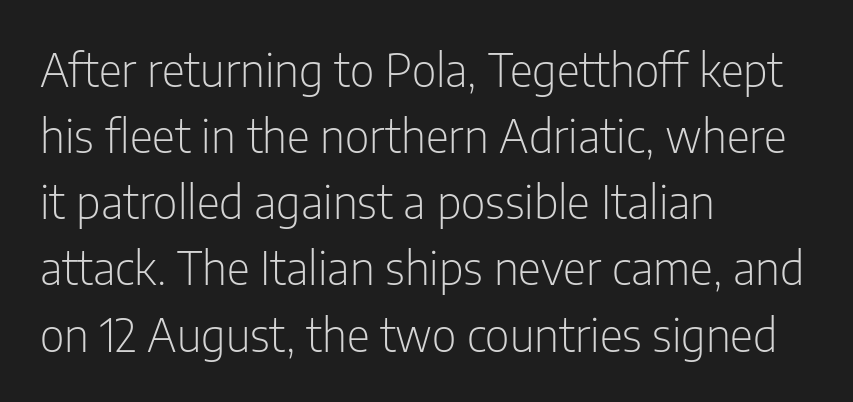
Inter-character spacing is left at the font's built-in metrics. The lines in this sample share a left origin and differ only in where they stop. Do the characters align in a grid? No, the font is proportional. On a weight scale, this lands at 450 or below. Regular leading. Rule under the text: the space is simply empty.
